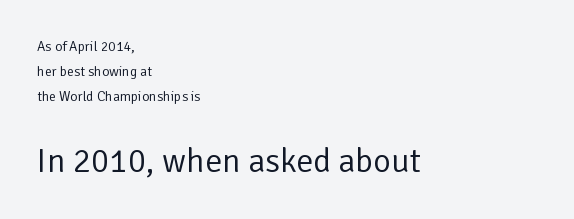
{"serif": "no", "italic": "no", "bold": "no", "weight": "regular", "width": "normal", "stroke_contrast": "low", "x_height": "medium", "monospaced": "no", "underline": "no", "align": "left", "line_spacing_ratio": 1.8, "letter_spacing": "normal", "letter_spacing_em": 0.0, "larger_block": "second", "size_ratio": 2.43, "glyph_px": 34}
